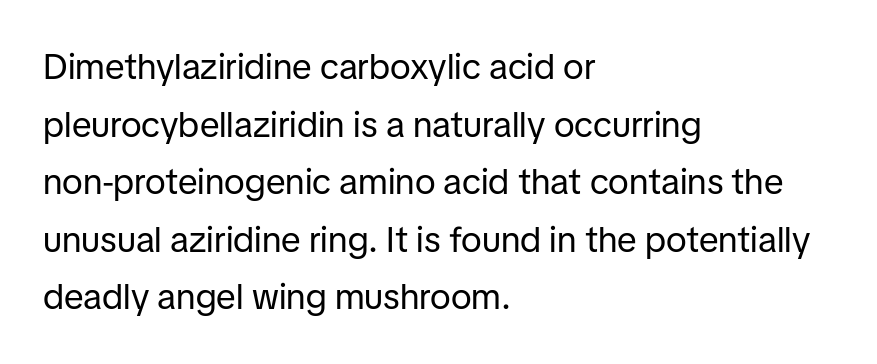
The image shows 36 px regular-weight sans-serif type, upright; set left-aligned, normal line spacing (1.6x), normal letter spacing, not underlined; low stroke contrast and a medium x-height.
